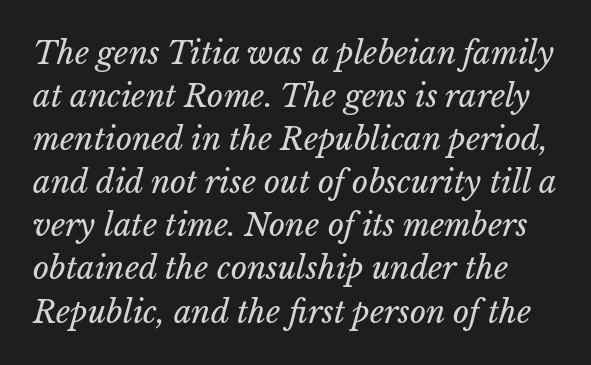
The image shows 31 px regular-weight type, italic (leaning right); set normal line spacing (1.39x), normal letter spacing, not underlined; low stroke contrast and a medium x-height.
